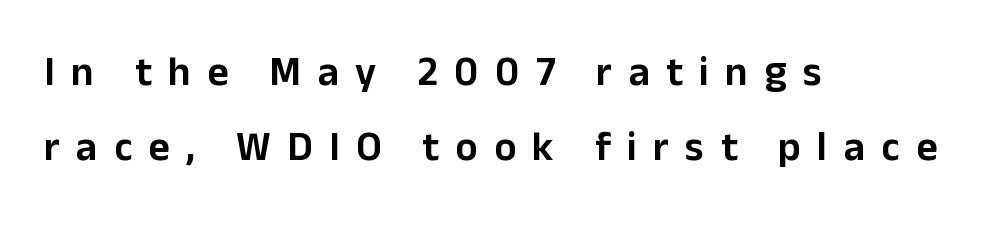
The image shows 41 px sans-serif type, upright; set left-aligned, line spacing 1.82x, unusually wide letter spacing (+0.4 em), not underlined; low stroke contrast and a medium x-height.
